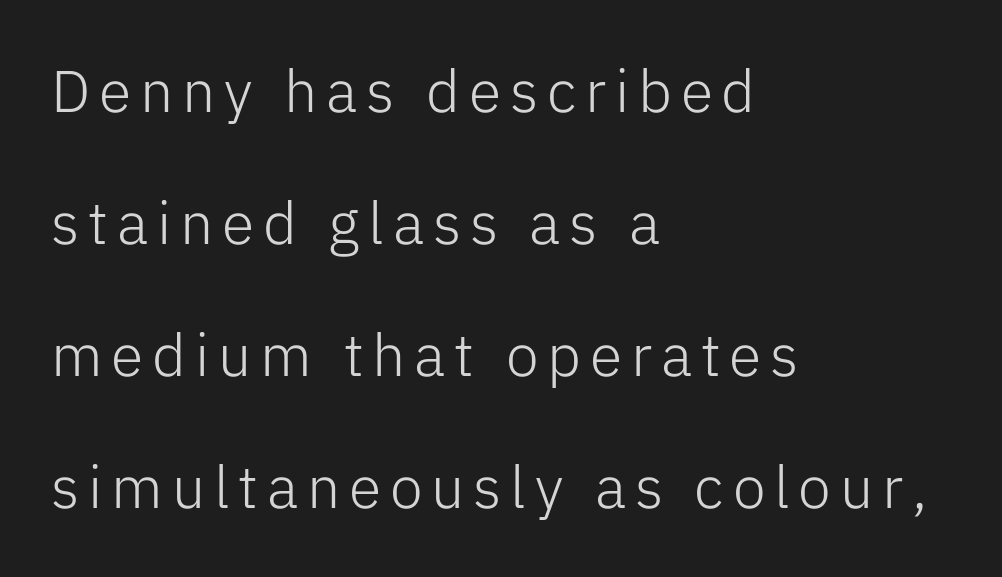
The image shows 59 px light sans-serif type, upright; set left-aligned, loose line spacing (2.24x), not underlined; low stroke contrast and a medium x-height.
